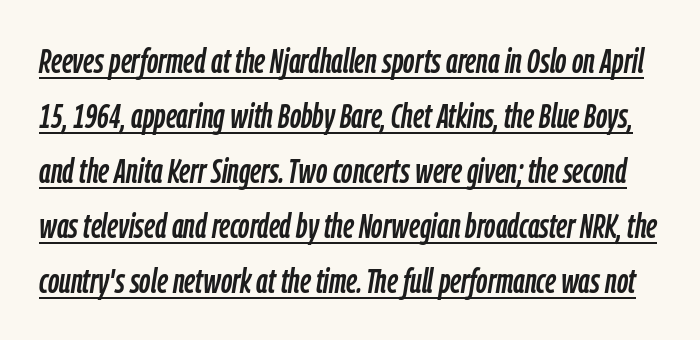
The image shows 35 px condensed type, italic (leaning right); set normal line spacing (1.57x), normal letter spacing, underlined; low stroke contrast and a medium x-height.
